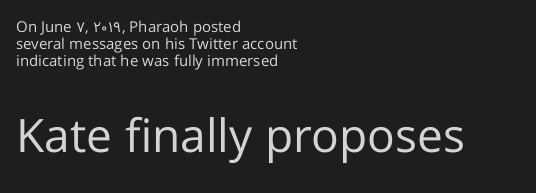
The image shows 46 px regular-weight sans-serif type, upright; set left-aligned, tight line spacing (1.12x), normal letter spacing, not underlined; the second (bottom) block is 3.07x larger; low stroke contrast and a medium x-height.
